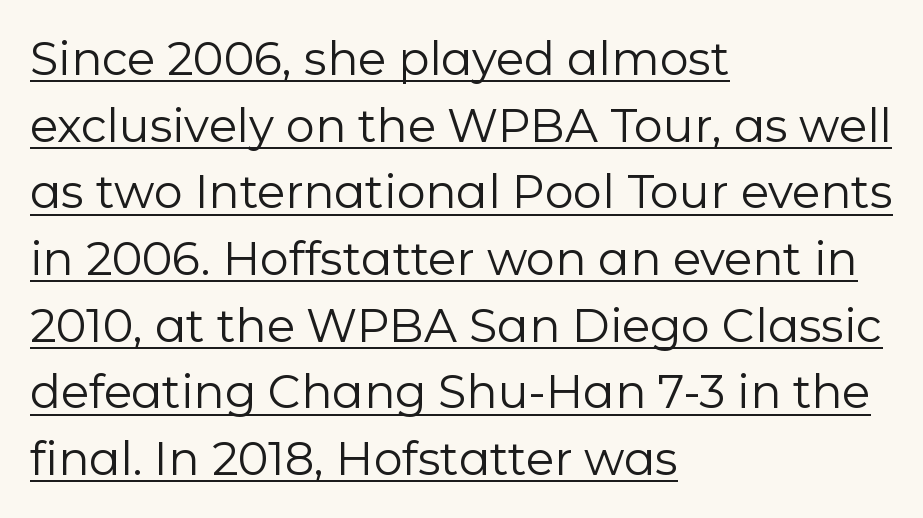
Q: Is the text bold? A: No.
Q: Is the text italic (slanted)? A: No, it is upright.
Q: Is the typeface a serif or a sans-serif typeface? A: Sans-serif.
Q: Is the text underlined? A: Yes.
Q: How is the paragraph aligned? A: Left-aligned.
Q: Is the spacing between letters normal or unusually wide? A: Normal.
Q: Is the spacing between lines tight, normal or loose? A: Normal.
Q: Width (condensed, normal, or wide)? A: Normal.
Q: Stroke contrast? A: Low.
Q: x-height? A: Medium.
Q: Monospaced? A: No.
